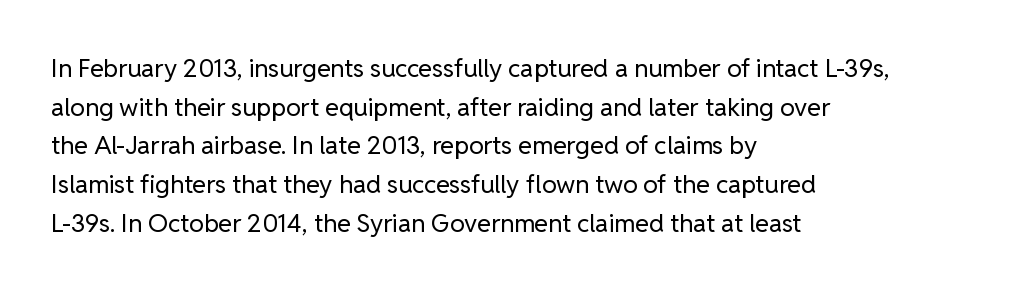
The image shows 25 px text type, upright; set left-aligned, normal line spacing (1.55x), normal letter spacing, not underlined.
